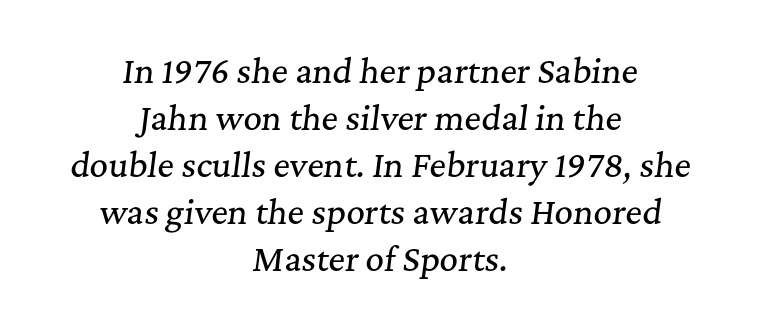
{"serif": "yes", "italic": "yes", "lean": "right", "slant_degrees": 7, "width": "normal", "stroke_contrast": "medium", "x_height": "medium", "monospaced": "no", "underline": "no", "align": "center", "line_spacing": "normal", "line_spacing_ratio": 1.47, "letter_spacing": "normal", "letter_spacing_em": 0.0, "glyph_px": 32}
